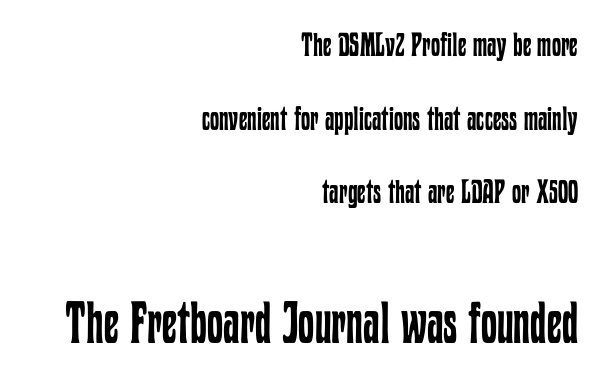
The image shows 58 px regular-weight, condensed type, upright; set right-aligned, loose line spacing (2.23x), normal letter spacing, not underlined; the second (bottom) block is 1.76x larger; low stroke contrast and a medium x-height.
